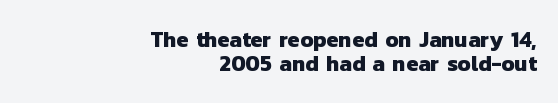
The text block is weighted toward the right margin, trailing off unevenly leftward. Glyph-to-glyph distance matches everyday printed text. Heavy, bold letterforms. One glance says dense: line gaps are narrower than usual. The specimen omits any rule beneath the text block's lines.
